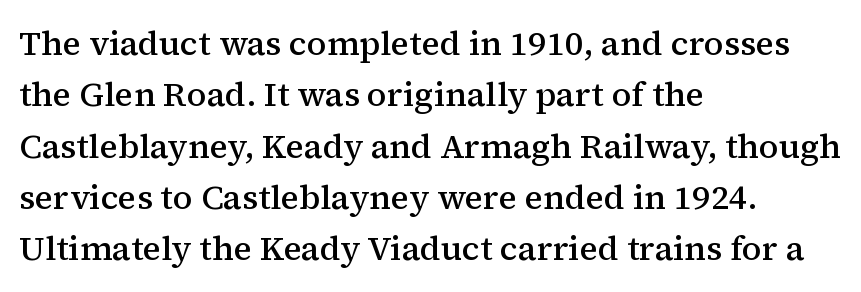
Leading: standard. The lettering holds an erect, upright posture throughout. In terms of letterform style, serifs are clearly present. The tracking reads as untouched default to a designer's eye. The zone under the glyphs is completely vacant.
